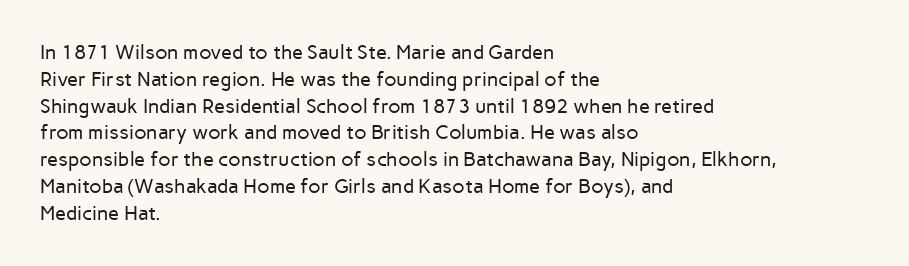
Unlike italic type, these characters show no tilt at all. Honestly, there is no underline to notice here at all. The ragged edge is on the right, which tells us the setting is flush left. Tracking here is standard; glyphs follow each other at the usual distance.
